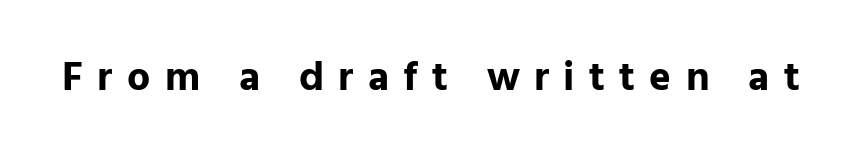
The image shows 41 px bold sans-serif type, upright; set unusually wide letter spacing (+0.35 em), not underlined; low stroke contrast and a medium x-height.
